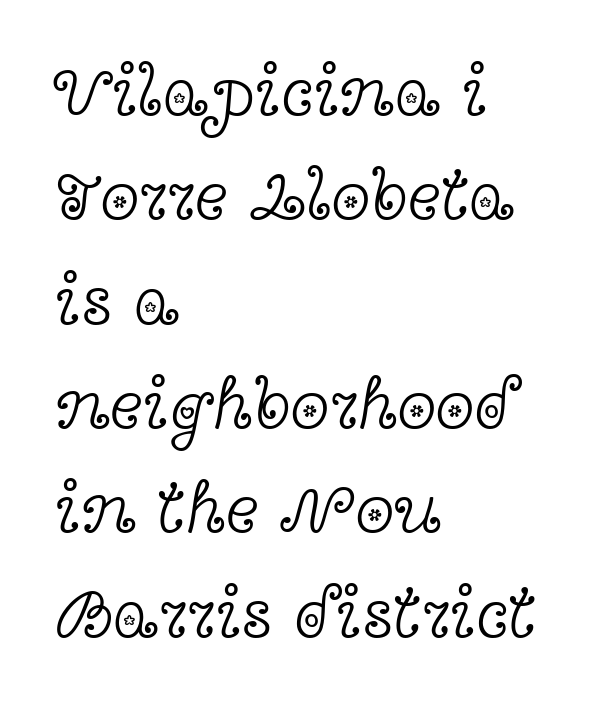
Letter spacing: default. Style check: upright. The letters advance in unequal steps, a hallmark of proportional type. No chunkiness to these letters — they're not bold.
